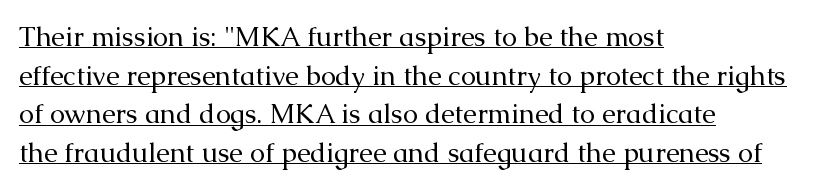
Letters have the restrained weight of plain body copy at most. What stands out about the letter spacing? Nothing — it is the standard amount. This block has exactly the height ordinary leading produces. Alignment: flush left.
